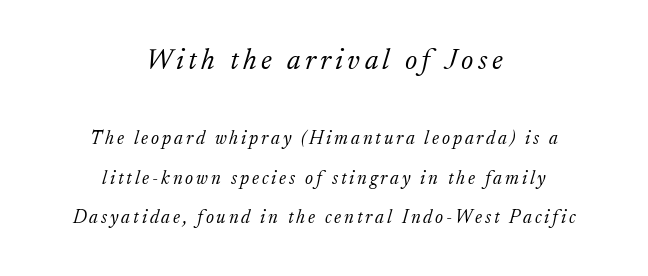
{"serif": "yes", "italic": "yes", "lean": "right", "slant_degrees": 17, "bold": "no", "weight": "light", "width": "normal", "stroke_contrast": "low", "x_height": "small", "monospaced": "no", "underline": "no", "align": "center", "line_spacing": "loose", "line_spacing_ratio": 2.07, "larger_block": "first", "size_ratio": 1.53, "glyph_px": 29}
